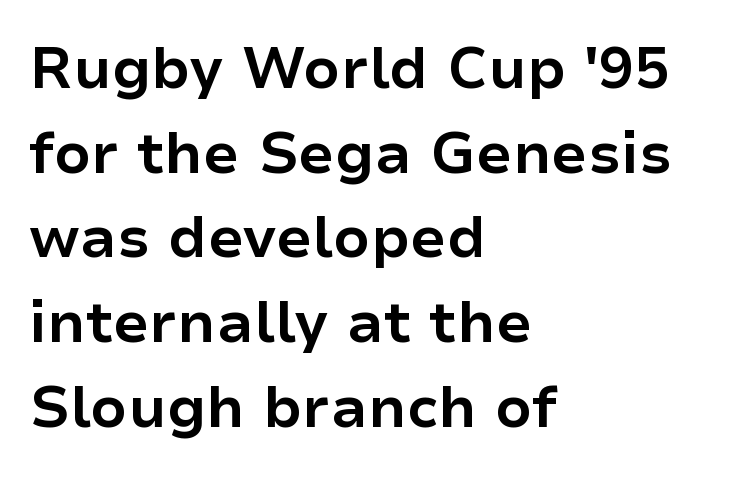
The image shows 58 px bold sans-serif type, upright; set left-aligned, normal line spacing (1.46x), normal letter spacing, not underlined; low stroke contrast and a medium x-height.
